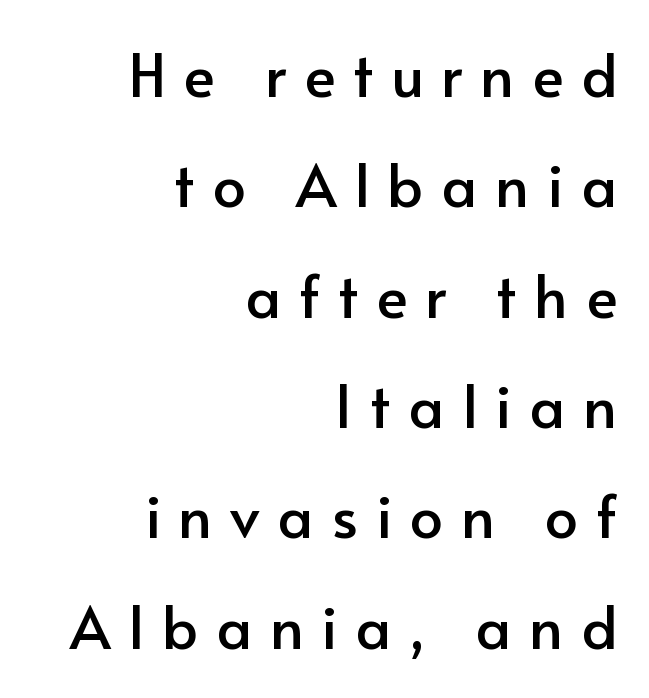
Q: Is the text italic (slanted)? A: No, it is upright.
Q: Is the typeface a serif or a sans-serif typeface? A: Sans-serif.
Q: Is the text underlined? A: No.
Q: How is the paragraph aligned? A: Right-aligned.
Q: Is the spacing between letters normal or unusually wide? A: Unusually wide.
Q: Width (condensed, normal, or wide)? A: Normal.
Q: Stroke contrast? A: Low.
Q: x-height? A: Small.
Q: Monospaced? A: No.
